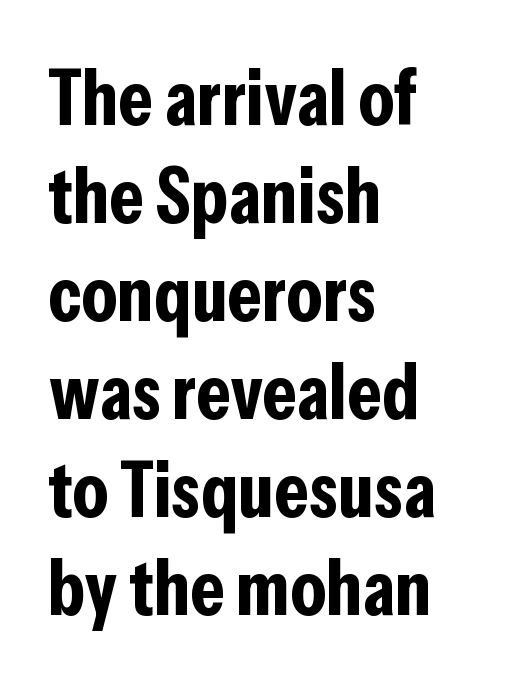
The image shows 79 px bold, condensed sans-serif type, upright; set left-aligned, line spacing 1.24x, normal letter spacing, not underlined; low stroke contrast and a medium x-height.
